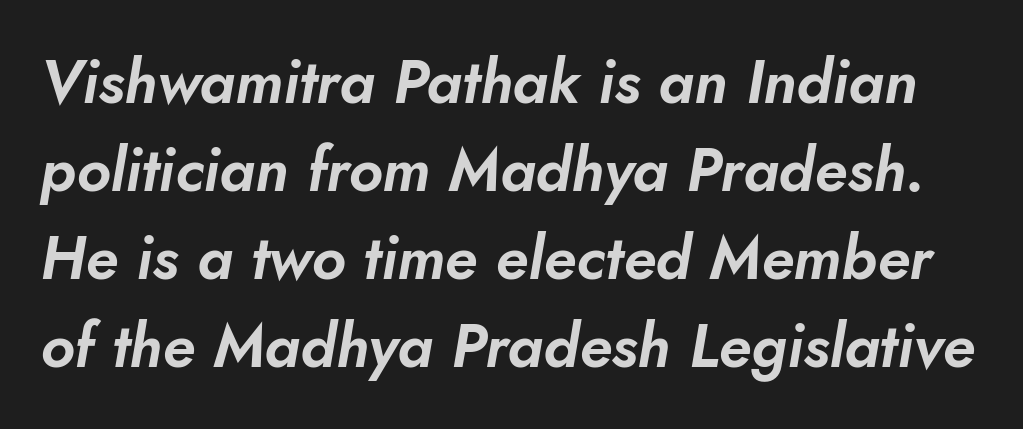
{"italic": "yes", "lean": "right", "slant_degrees": 10, "width": "normal", "stroke_contrast": "low", "x_height": "small", "monospaced": "no", "underline": "no", "line_spacing": "normal", "line_spacing_ratio": 1.44, "letter_spacing": "normal", "letter_spacing_em": 0.0, "glyph_px": 61}
